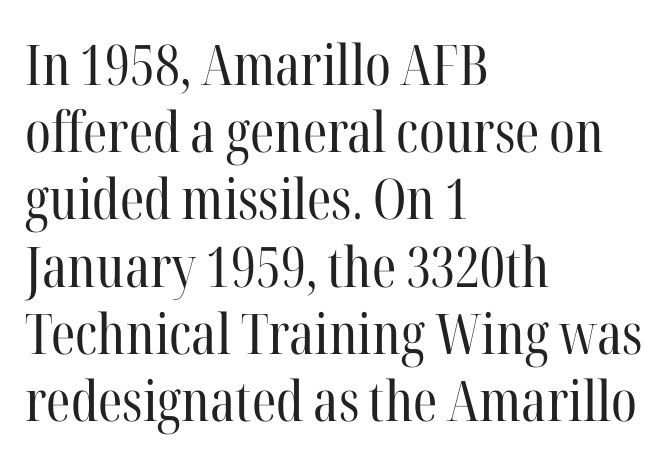
Q: Is the text bold? A: No.
Q: Is the text italic (slanted)? A: No, it is upright.
Q: Is the typeface a serif or a sans-serif typeface? A: Serif.
Q: Is the text underlined? A: No.
Q: How is the paragraph aligned? A: Left-aligned.
Q: Is the spacing between letters normal or unusually wide? A: Normal.
Q: Width (condensed, normal, or wide)? A: Condensed.
Q: Stroke contrast? A: High.
Q: x-height? A: Medium.
Q: Monospaced? A: No.
